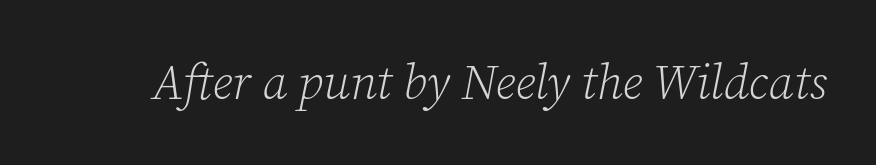
Serif or sans? Serif — the stroke terminals have little feet. Each letter keeps its own natural width here, so spacing adapts to shape. Posture: slanted. The foot of each line stays bare and open.
